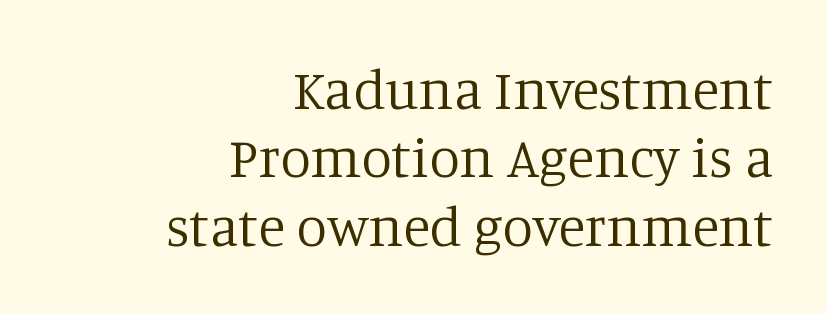
The image shows 56 px regular-weight serif type, upright; set right-aligned, line spacing 1.22x, normal letter spacing, not underlined; low stroke contrast and a large x-height.
